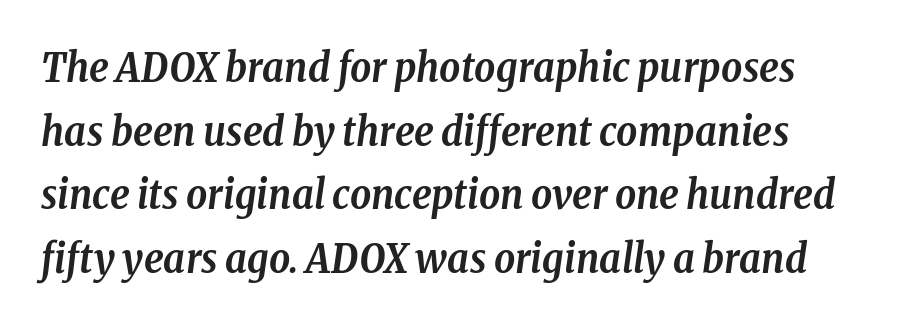
The image shows 41 px semibold, condensed serif type, italic (leaning right); set normal line spacing (1.55x), normal letter spacing, not underlined; low stroke contrast and a medium x-height.
